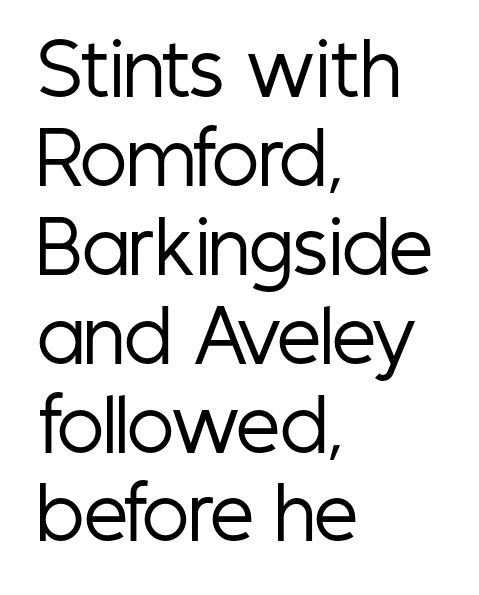
The image shows 70 px regular-weight, condensed sans-serif type, upright; set left-aligned, normal line spacing (1.27x), normal letter spacing, not underlined; low stroke contrast and a medium x-height.
